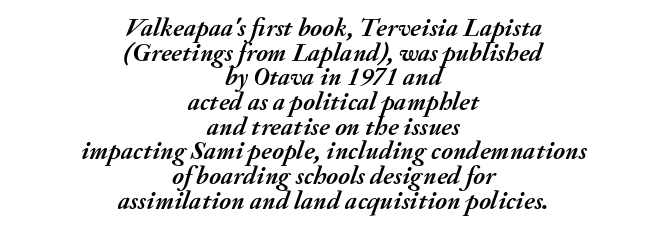
{"italic": "yes", "lean": "right", "slant_degrees": 20, "bold": "yes", "underline": "no", "align": "center", "line_spacing": "tight", "line_spacing_ratio": 0.95, "letter_spacing": "normal", "letter_spacing_em": 0.0, "glyph_px": 26}
